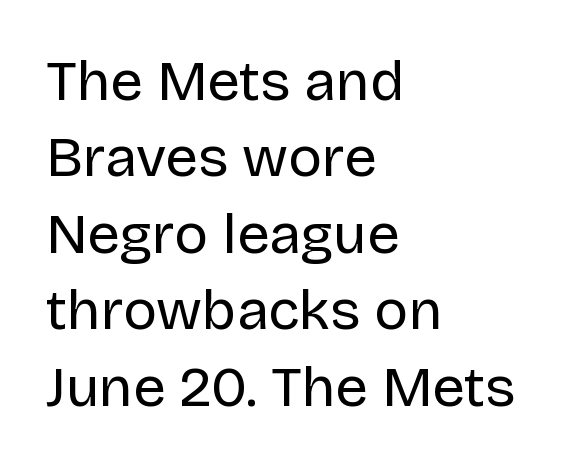
The image shows 57 px regular-weight sans-serif type, upright; set left-aligned, normal line spacing (1.34x), normal letter spacing, not underlined; low stroke contrast and a large x-height.
